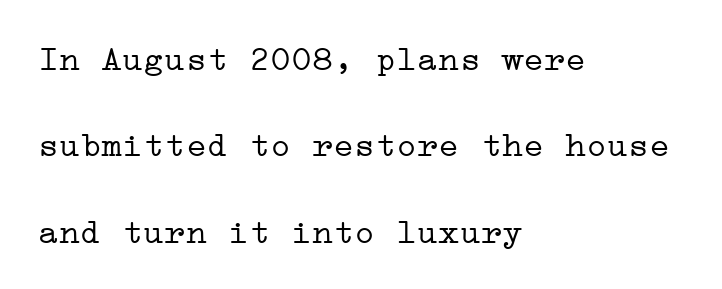
The image shows 35 px light, wide serif type, upright; set left-aligned, loose line spacing (2.47x), normal letter spacing, not underlined; low stroke contrast and a medium x-height.
